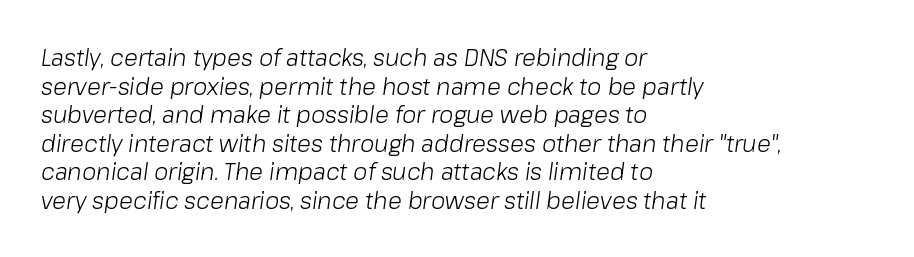
Q: Is the text bold? A: No.
Q: Is the text italic (slanted)? A: Yes, it leans right by about 8 degrees.
Q: Is the text underlined? A: No.
Q: How is the paragraph aligned? A: Left-aligned.
Q: Is the spacing between letters normal or unusually wide? A: Normal.
